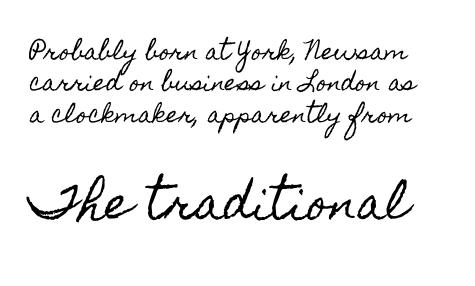
How are the letters spaced? Ordinarily, with no added tracking. Note the varied advance widths — an 'i' is clearly narrower than an 'm'. Compared with typical paragraphs, the rows here are spaced about the same.
